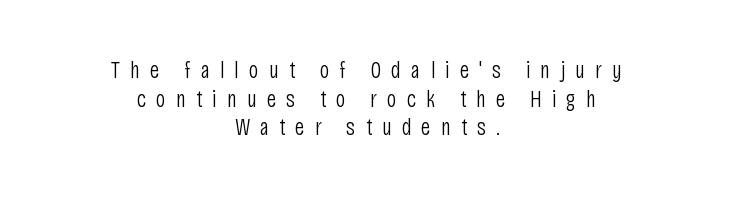
{"italic": "no", "bold": "no", "underline": "no", "align": "center", "line_spacing_ratio": 1.19, "letter_spacing": "wide", "letter_spacing_em": 0.42, "glyph_px": 24}
